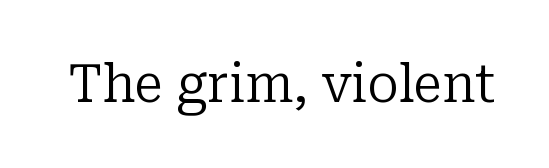
{"serif": "yes", "italic": "no", "bold": "no", "weight": "regular", "width": "normal", "stroke_contrast": "low", "x_height": "medium", "monospaced": "no", "underline": "no", "letter_spacing": "normal", "letter_spacing_em": 0.0, "glyph_px": 52}
